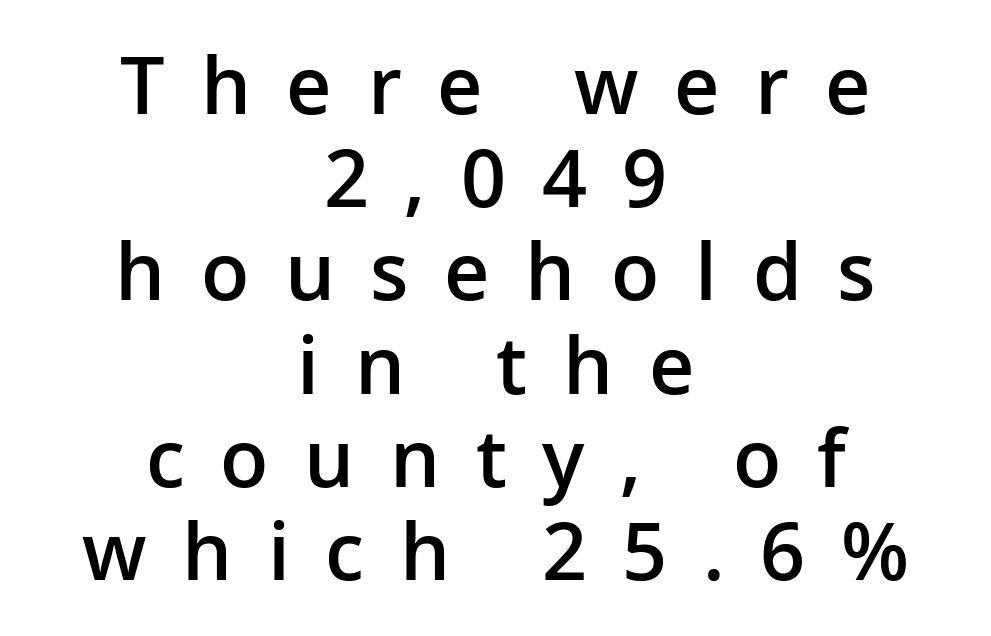
{"serif": "no", "italic": "no", "bold": "semi", "weight": "semibold", "width": "normal", "stroke_contrast": "low", "x_height": "medium", "monospaced": "no", "underline": "no", "align": "center", "line_spacing_ratio": 1.18, "letter_spacing": "wide", "letter_spacing_em": 0.45, "glyph_px": 79}
